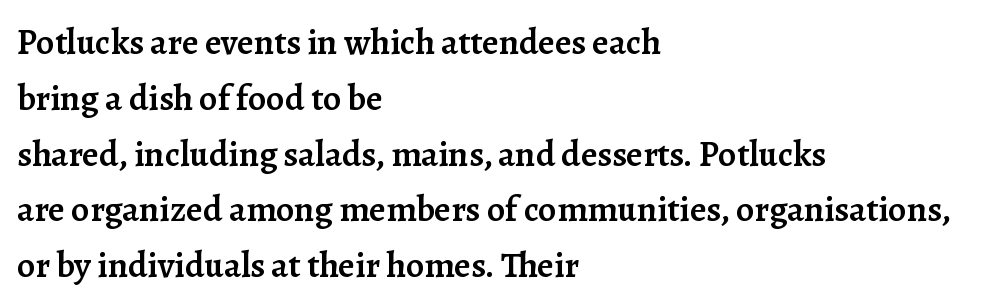
Q: Is the text bold? A: Semi-bold.
Q: Is the text italic (slanted)? A: No, it is upright.
Q: Is the typeface a serif or a sans-serif typeface? A: Serif.
Q: Is the text underlined? A: No.
Q: How is the paragraph aligned? A: Left-aligned.
Q: Is the spacing between letters normal or unusually wide? A: Normal.
Q: Is the spacing between lines tight, normal or loose? A: Normal.
Q: Width (condensed, normal, or wide)? A: Normal.
Q: Stroke contrast? A: Low.
Q: x-height? A: Medium.
Q: Monospaced? A: No.
